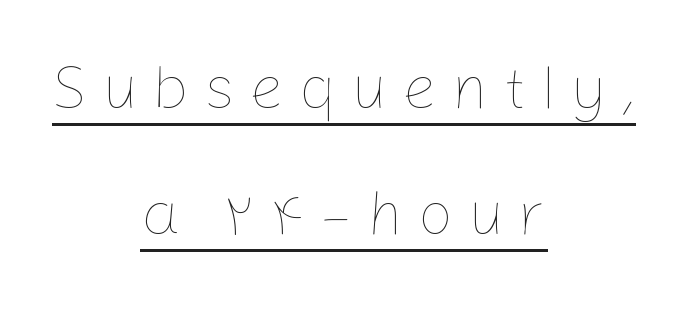
The image shows 63 px thin type, upright; set centered, loose line spacing (2.0x), unusually wide letter spacing (+0.22 em), underlined; low stroke contrast and a medium x-height.
